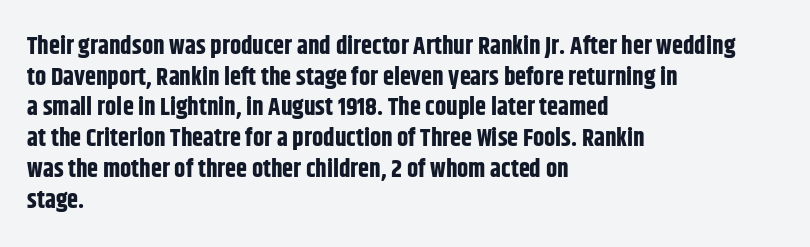
{"italic": "no", "bold": "yes", "underline": "no", "align": "left", "line_spacing_ratio": 1.23, "letter_spacing": "normal", "letter_spacing_em": 0.0, "glyph_px": 25}
